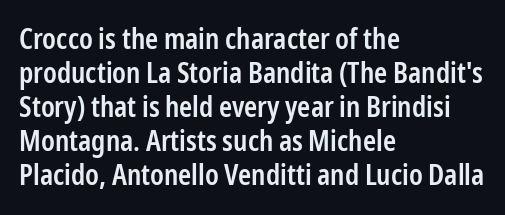
Q: Is the text bold? A: Semi-bold.
Q: Is the text italic (slanted)? A: No, it is upright.
Q: Is the typeface a serif or a sans-serif typeface? A: Sans-serif.
Q: Is the text underlined? A: No.
Q: How is the paragraph aligned? A: Left-aligned.
Q: Is the spacing between letters normal or unusually wide? A: Normal.
Q: Width (condensed, normal, or wide)? A: Condensed.
Q: Stroke contrast? A: Low.
Q: x-height? A: Medium.
Q: Monospaced? A: No.
